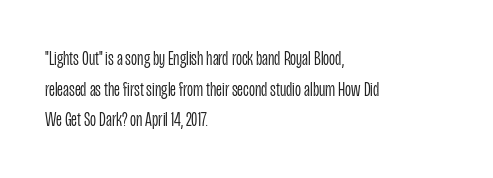
Q: Is the text bold? A: No.
Q: Is the text italic (slanted)? A: No, it is upright.
Q: Is the text underlined? A: No.
Q: How is the paragraph aligned? A: Left-aligned.
Q: Is the spacing between letters normal or unusually wide? A: Normal.
Q: Is the spacing between lines tight, normal or loose? A: Normal.
